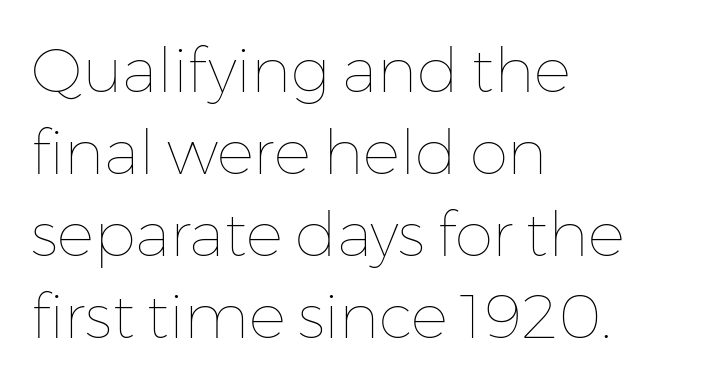
{"italic": "no", "bold": "no", "weight": "thin", "width": "normal", "stroke_contrast": "low", "x_height": "medium", "monospaced": "no", "underline": "no", "align": "left", "line_spacing": "normal", "line_spacing_ratio": 1.32, "letter_spacing": "normal", "letter_spacing_em": 0.0, "glyph_px": 62}
